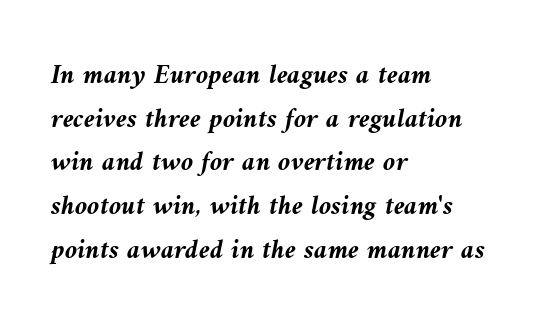
The passage is arranged the way most books set body copy — flush left. The tracking reads as untouched default to a designer's eye. Character widths vary here, with narrow letters taking less room than wide ones. This is oblique type, the kind used for emphasis or titles.
